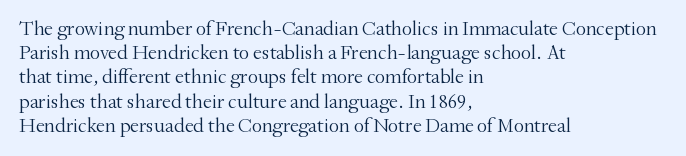
Q: Is the text bold? A: No.
Q: Is the text italic (slanted)? A: No, it is upright.
Q: Is the text underlined? A: No.
Q: How is the paragraph aligned? A: Left-aligned.
Q: Is the spacing between letters normal or unusually wide? A: Normal.
